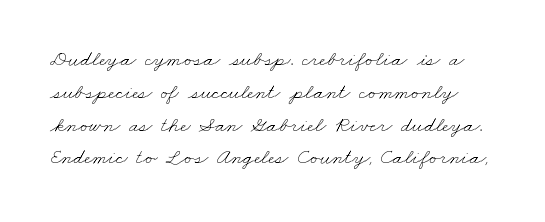
Compared with a typical body face, this is equally light or lighter still. Spacing between characters is what you'd get straight out of the box. Quick note: underline off. Successive baselines arrive at the customary interval.
